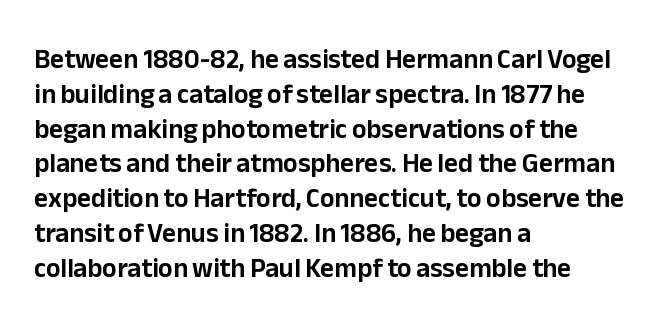
Students, observe: this is what conventionally led text looks like. This sample uses plain, unmodified letter spacing. Nobody drew a line under any word here. The typesetter chose a ragged-right arrangement here. Style check: upright.
